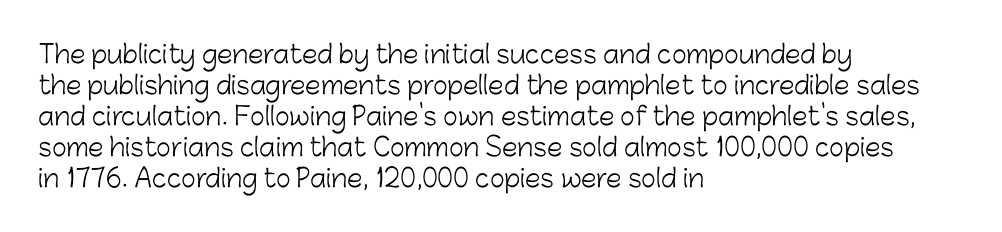
The image shows 25 px text type, upright; set left-aligned, line spacing 1.24x, normal letter spacing, not underlined.
